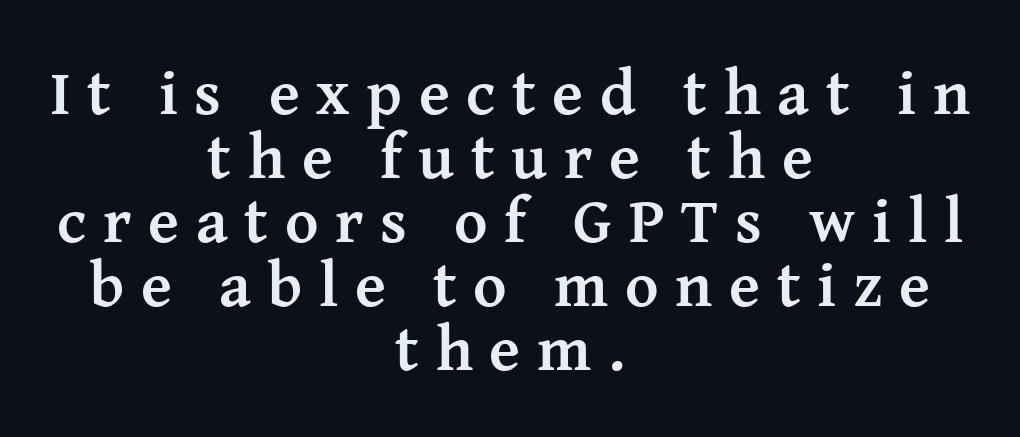
{"serif": "yes", "italic": "no", "bold": "yes", "weight": "semibold", "width": "normal", "stroke_contrast": "medium", "x_height": "medium", "monospaced": "no", "underline": "no", "align": "center", "line_spacing": "tight", "line_spacing_ratio": 1.0, "letter_spacing": "wide", "letter_spacing_em": 0.26, "glyph_px": 64}
